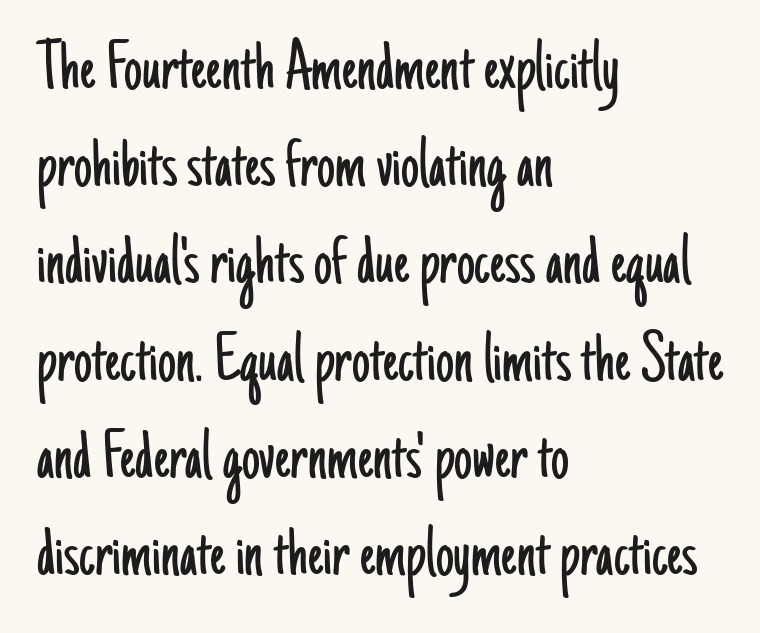
Posture: vertical. What's the leading like? Ordinary, nothing unusual. Looks like regular typesetting: each glyph gets only the width it needs. Lines of text with bare space underneath.
